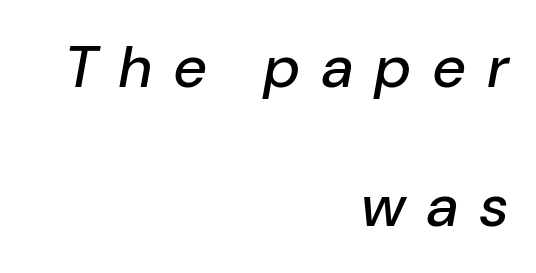
{"italic": "yes", "lean": "right", "slant_degrees": 10, "width": "normal", "stroke_contrast": "low", "x_height": "medium", "monospaced": "no", "underline": "no", "align": "right", "line_spacing": "loose", "line_spacing_ratio": 2.35, "letter_spacing": "wide", "letter_spacing_em": 0.38, "glyph_px": 59}
